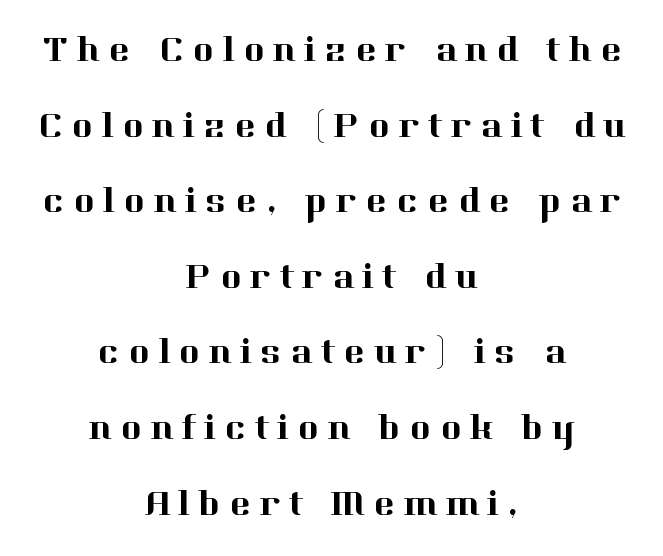
Vertically, the passage feels expansive, rows floating well apart. The type family on display is of the serif kind. A student would call this center alignment; a typographer would say set centered. Loose tracking; the words dissolve into strings of separated letters. Rule under the text: the space is simply empty. A typesetter would call this proportional, since set widths differ per character.
